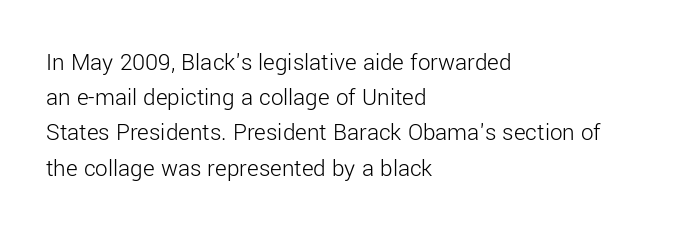
Q: Is the text bold? A: No.
Q: Is the text italic (slanted)? A: No, it is upright.
Q: Is the text underlined? A: No.
Q: How is the paragraph aligned? A: Left-aligned.
Q: Is the spacing between letters normal or unusually wide? A: Normal.
Q: Is the spacing between lines tight, normal or loose? A: Normal.
